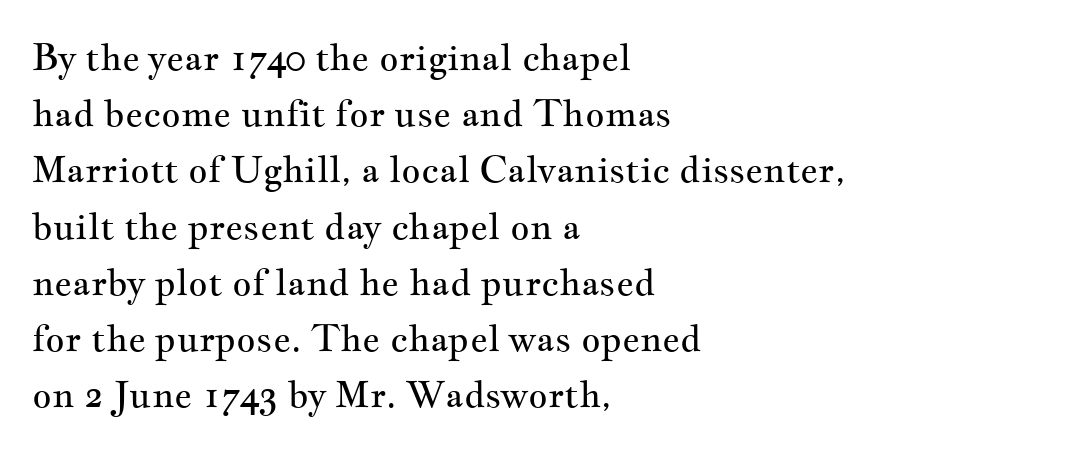
{"serif": "yes", "italic": "no", "bold": "no", "weight": "regular", "width": "wide", "stroke_contrast": "medium", "x_height": "small", "monospaced": "no", "underline": "no", "align": "left", "line_spacing": "normal", "line_spacing_ratio": 1.52, "letter_spacing": "normal", "letter_spacing_em": 0.0, "glyph_px": 37}
